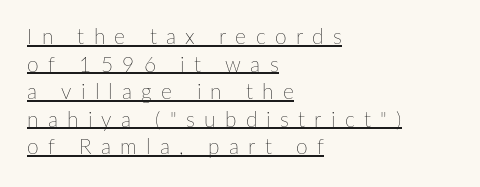
Q: Is the text bold? A: No.
Q: Is the text italic (slanted)? A: No, it is upright.
Q: Is the text underlined? A: Yes.
Q: How is the paragraph aligned? A: Left-aligned.
Q: Is the spacing between letters normal or unusually wide? A: Unusually wide.
Q: Is the spacing between lines tight, normal or loose? A: Normal.
